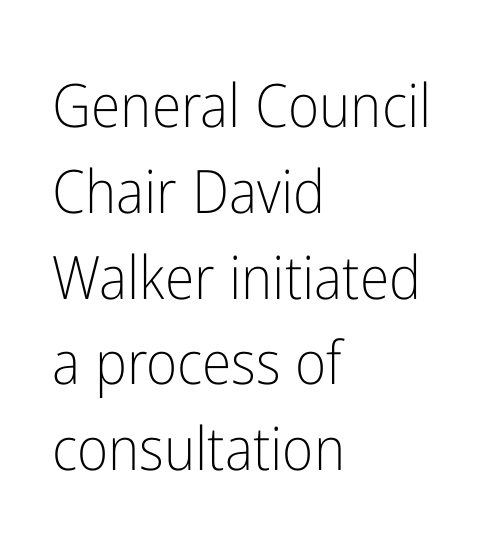
The image shows 60 px light, condensed sans-serif type, upright; set left-aligned, normal line spacing (1.43x), normal letter spacing, not underlined; low stroke contrast and a medium x-height.
